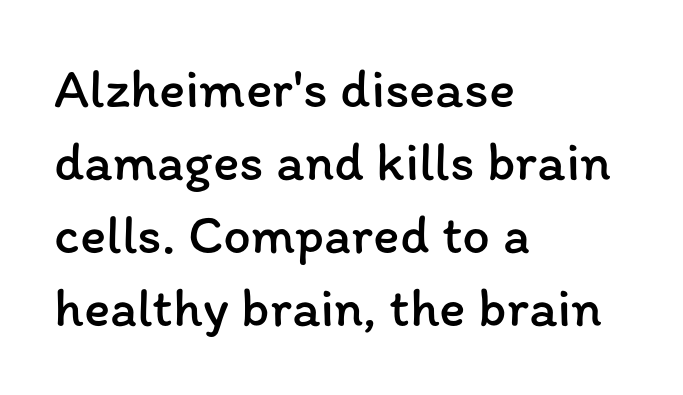
{"italic": "no", "bold": "no", "weight": "regular", "width": "normal", "stroke_contrast": "low", "x_height": "medium", "monospaced": "no", "underline": "no", "align": "left", "line_spacing": "normal", "line_spacing_ratio": 1.33, "letter_spacing": "normal", "letter_spacing_em": 0.0, "glyph_px": 55}
